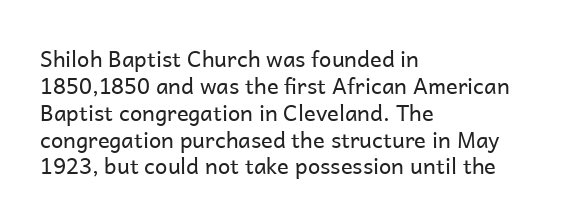
{"italic": "no", "bold": "no", "underline": "no", "align": "left", "line_spacing_ratio": 1.22, "letter_spacing": "normal", "letter_spacing_em": 0.0, "glyph_px": 22}
